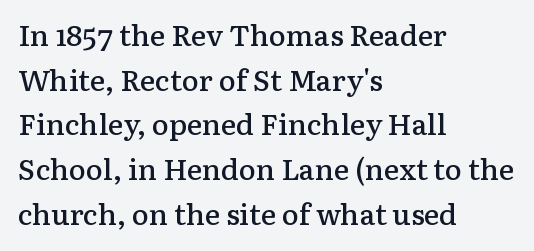
Q: Is the text bold? A: Semi-bold.
Q: Is the text italic (slanted)? A: No, it is upright.
Q: Is the typeface a serif or a sans-serif typeface? A: Serif.
Q: Is the text underlined? A: No.
Q: How is the paragraph aligned? A: Left-aligned.
Q: Is the spacing between letters normal or unusually wide? A: Normal.
Q: Is the spacing between lines tight, normal or loose? A: Normal.
Q: Width (condensed, normal, or wide)? A: Normal.
Q: Stroke contrast? A: Low.
Q: x-height? A: Medium.
Q: Monospaced? A: No.
